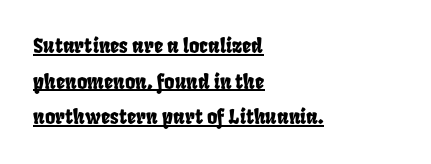
Nothing unusual about the tracking: characters are spaced as the font intends. The setting favours the left margin, as ordinary paragraphs usually do. This is underlined copy, the kind a proofreader might mark for attention.
